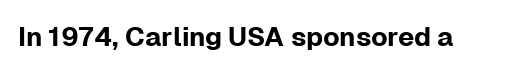
This rendering leaves character spacing at its baseline value. Has an underline been added? It has not. No italicization has been applied; the sample stays upright.
